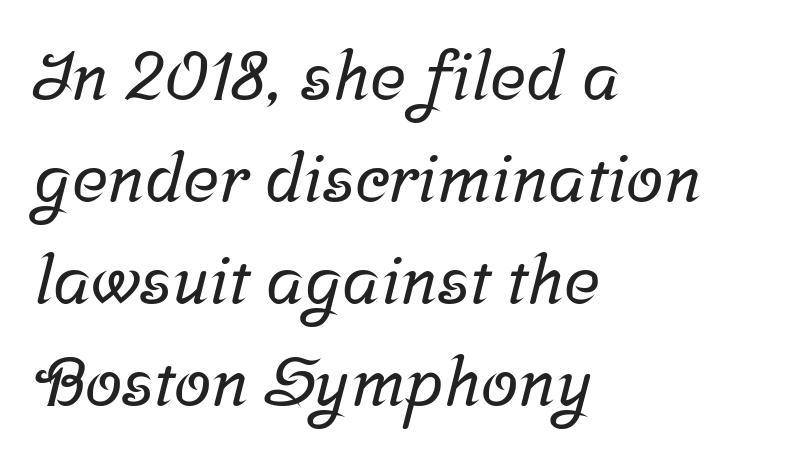
Line spacing here is normal. The strip under each line holds only bare page. Is this a fixed-width face? No — the glyphs have proportional, varying widths.
